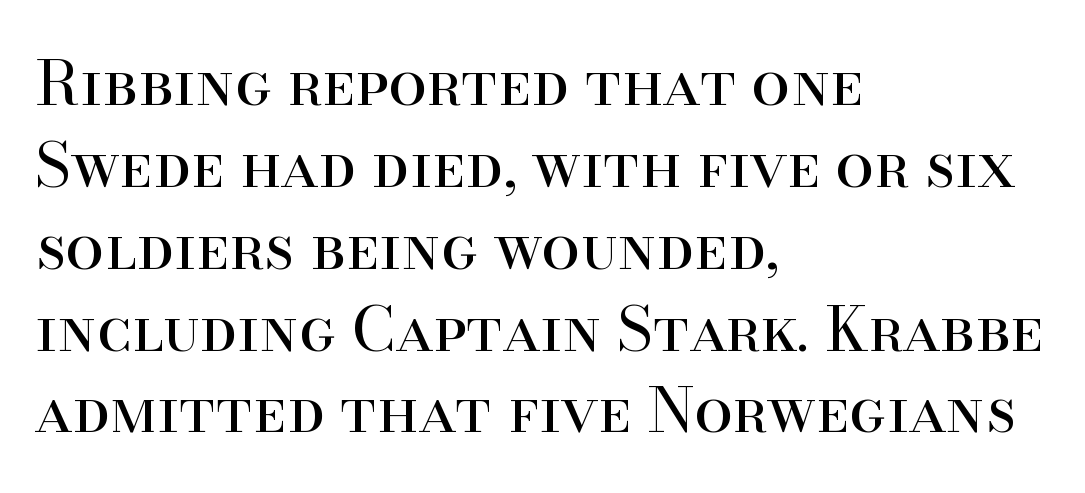
The image shows 62 px regular-weight serif type, upright; set left-aligned, normal line spacing (1.32x), normal letter spacing, not underlined; high stroke contrast and a small x-height.
